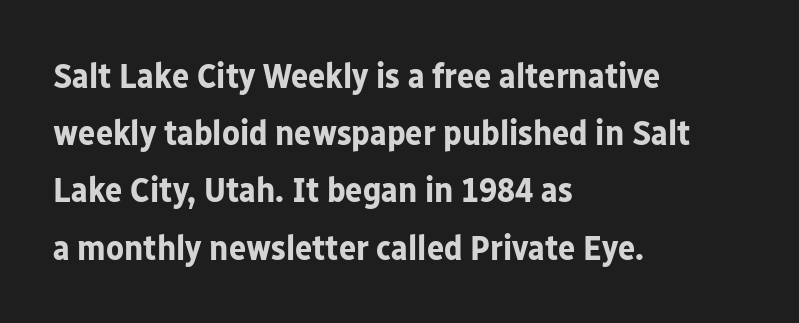
Q: Is the text bold? A: Yes.
Q: Is the text italic (slanted)? A: No, it is upright.
Q: Is the typeface a serif or a sans-serif typeface? A: Sans-serif.
Q: Is the text underlined? A: No.
Q: How is the paragraph aligned? A: Left-aligned.
Q: Is the spacing between letters normal or unusually wide? A: Normal.
Q: Is the spacing between lines tight, normal or loose? A: Normal.
Q: Width (condensed, normal, or wide)? A: Normal.
Q: Stroke contrast? A: Low.
Q: x-height? A: Medium.
Q: Monospaced? A: No.
